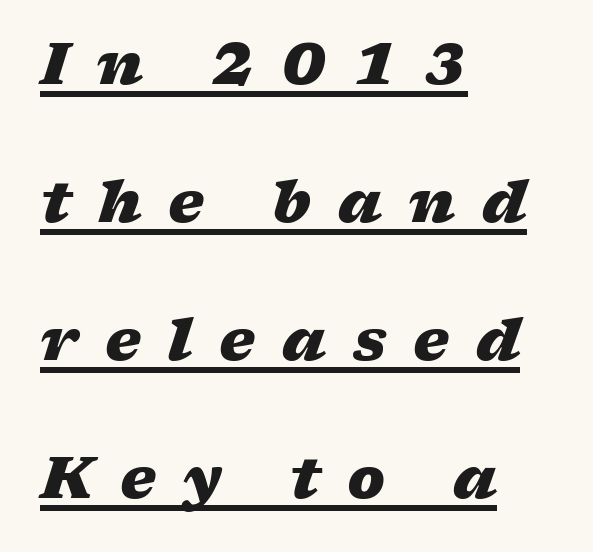
{"italic": "yes", "lean": "right", "slant_degrees": 17, "bold": "yes", "weight": "heavy", "width": "wide", "stroke_contrast": "low", "x_height": "medium", "monospaced": "no", "underline": "yes", "align": "left", "line_spacing": "loose", "line_spacing_ratio": 2.42, "letter_spacing": "wide", "letter_spacing_em": 0.47, "glyph_px": 57}
